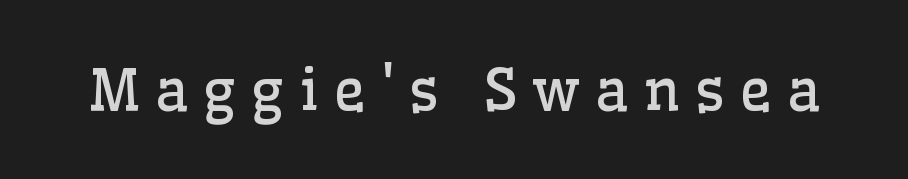
Q: Is the text bold? A: No.
Q: Is the text italic (slanted)? A: No, it is upright.
Q: Is the typeface a serif or a sans-serif typeface? A: Serif.
Q: Is the text underlined? A: No.
Q: Is the spacing between letters normal or unusually wide? A: Unusually wide.
Q: Width (condensed, normal, or wide)? A: Normal.
Q: Stroke contrast? A: Low.
Q: x-height? A: Medium.
Q: Monospaced? A: No.
